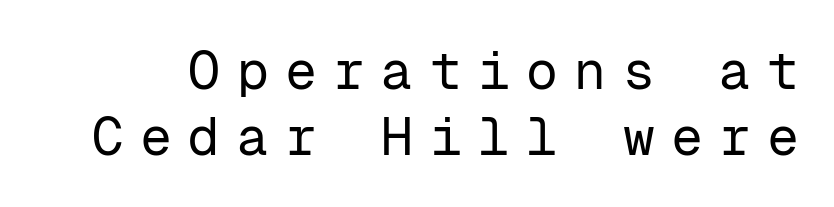
Q: Is the text bold? A: No.
Q: Is the text italic (slanted)? A: No, it is upright.
Q: Is the typeface a serif or a sans-serif typeface? A: Sans-serif.
Q: Is the text underlined? A: No.
Q: Is the spacing between letters normal or unusually wide? A: Unusually wide.
Q: Is the spacing between lines tight, normal or loose? A: Normal.
Q: Width (condensed, normal, or wide)? A: Normal.
Q: Stroke contrast? A: Low.
Q: x-height? A: Medium.
Q: Monospaced? A: Yes.
